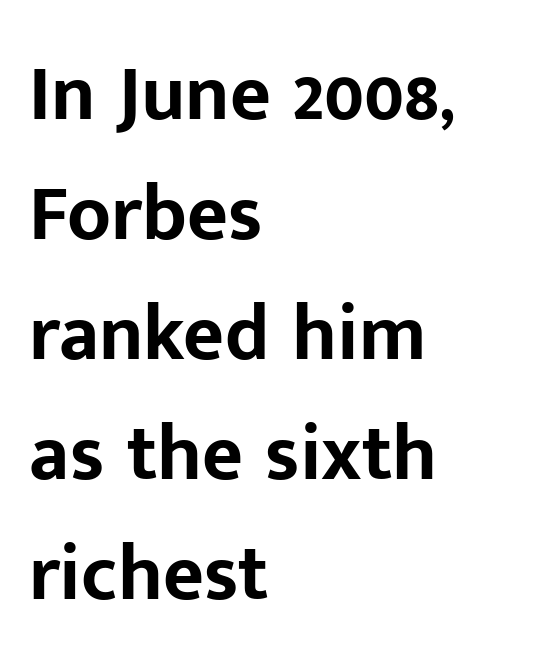
Ordinary non-slanted type is in use. The rendering anchors every line to the left-hand side. The baseline area is clear. The typesetting leans heavy: a genuine bold.
